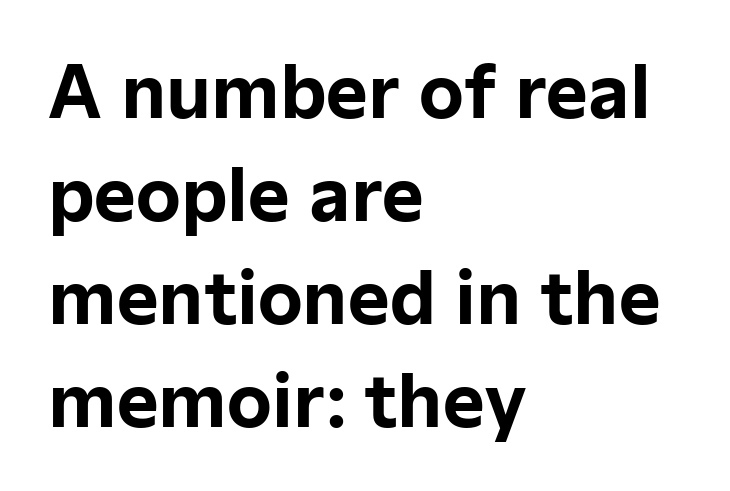
Q: Is the text bold? A: Yes.
Q: Is the text italic (slanted)? A: No, it is upright.
Q: Is the typeface a serif or a sans-serif typeface? A: Sans-serif.
Q: Is the text underlined? A: No.
Q: How is the paragraph aligned? A: Left-aligned.
Q: Is the spacing between letters normal or unusually wide? A: Normal.
Q: Is the spacing between lines tight, normal or loose? A: Normal.
Q: Width (condensed, normal, or wide)? A: Normal.
Q: Stroke contrast? A: Low.
Q: x-height? A: Medium.
Q: Monospaced? A: No.
